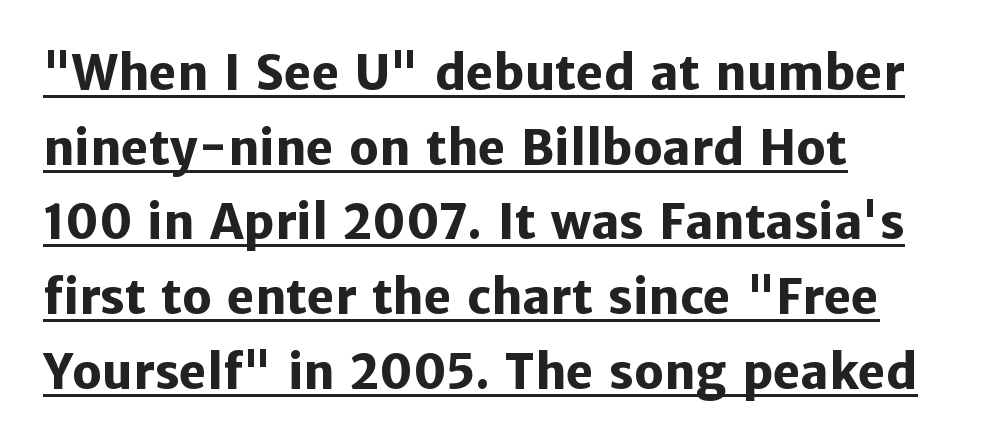
Q: Is the text bold? A: Yes.
Q: Is the text italic (slanted)? A: No, it is upright.
Q: Is the typeface a serif or a sans-serif typeface? A: Sans-serif.
Q: Is the text underlined? A: Yes.
Q: How is the paragraph aligned? A: Left-aligned.
Q: Is the spacing between letters normal or unusually wide? A: Normal.
Q: Is the spacing between lines tight, normal or loose? A: Normal.
Q: Width (condensed, normal, or wide)? A: Normal.
Q: Stroke contrast? A: Low.
Q: x-height? A: Medium.
Q: Monospaced? A: No.
